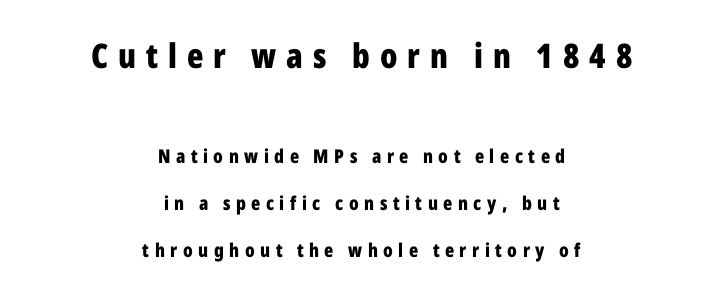
The image shows 34 px bold, condensed sans-serif type, upright; set centered, loose line spacing (2.47x), unusually wide letter spacing (+0.29 em), not underlined; the first (top) block is 1.79x larger; low stroke contrast and a medium x-height.
